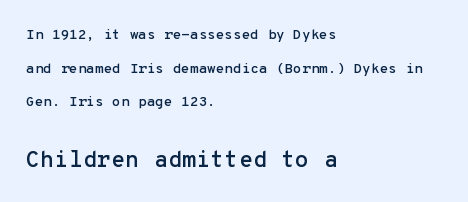
{"italic": "no", "underline": "no", "align": "left", "line_spacing": "loose", "line_spacing_ratio": 2.41, "letter_spacing": "normal", "letter_spacing_em": 0.0, "larger_block": "second", "size_ratio": 1.64, "glyph_px": 23}
